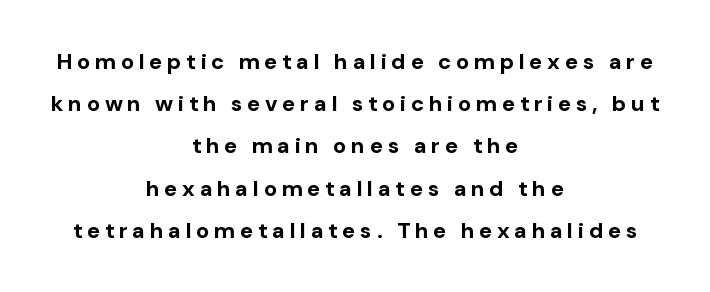
Q: Is the text bold? A: Yes.
Q: Is the text italic (slanted)? A: No, it is upright.
Q: Is the text underlined? A: No.
Q: How is the paragraph aligned? A: Centered.
Q: Is the spacing between letters normal or unusually wide? A: Unusually wide.
Q: Is the spacing between lines tight, normal or loose? A: Loose.
